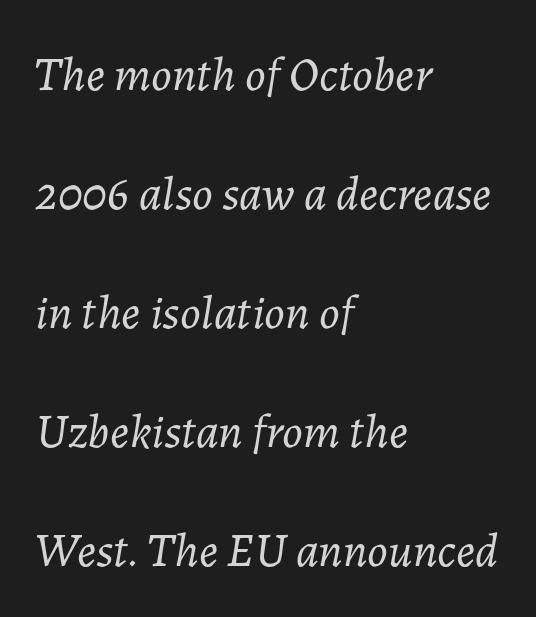
The image shows 48 px light type, italic (leaning right); set left-aligned, loose line spacing (2.48x), normal letter spacing, not underlined; low stroke contrast and a medium x-height.
